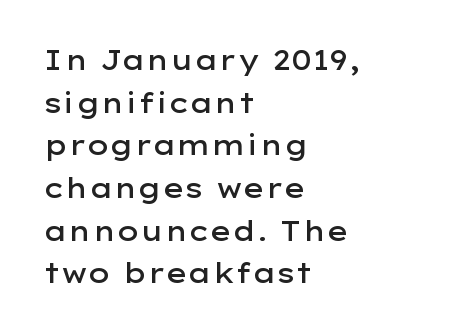
The characters look somewhat weighty, a semibold short of true bold. This sample uses an upright cut, with every glyph sitting square on the baseline. The horizontal fit of the characters is conventional and even. The ragged edge is on the right, which tells us the setting is flush left. This block has exactly the height ordinary leading produces. Glance below the letters and you will spot only blank space.
